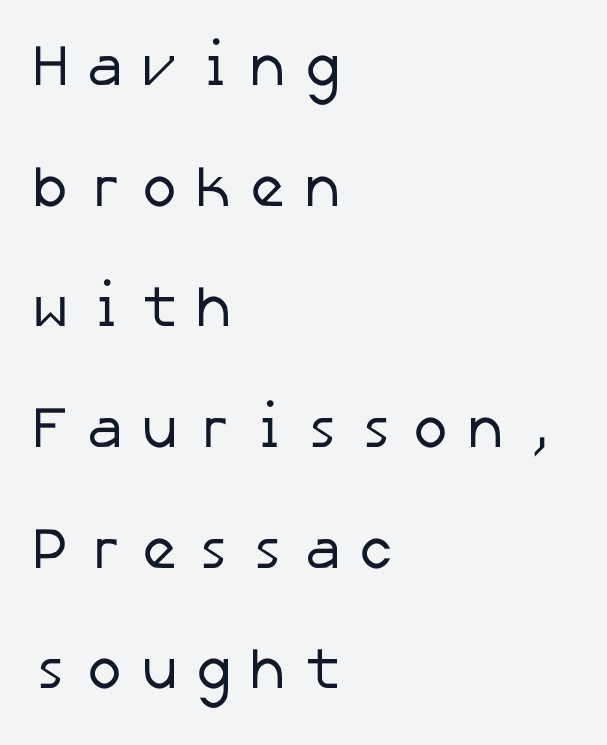
{"serif": "no", "bold": "no", "weight": "regular", "width": "normal", "stroke_contrast": "low", "x_height": "medium", "underline": "no", "align": "left", "line_spacing": "loose", "line_spacing_ratio": 2.08, "letter_spacing": "wide", "letter_spacing_em": 0.27, "glyph_px": 58}
